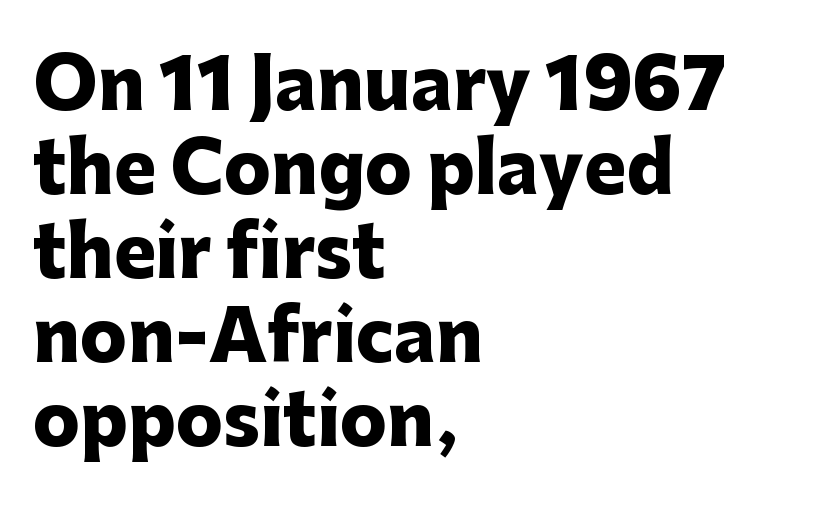
Is the type bold? Yes — the strokes are clearly thick and heavy. Teacher's note: observe the even left margin — that is flush-left alignment. Regarding serifs, this sample does without them. Designer's note — italics off, roman on. No extra tracking has been applied to these lines.
